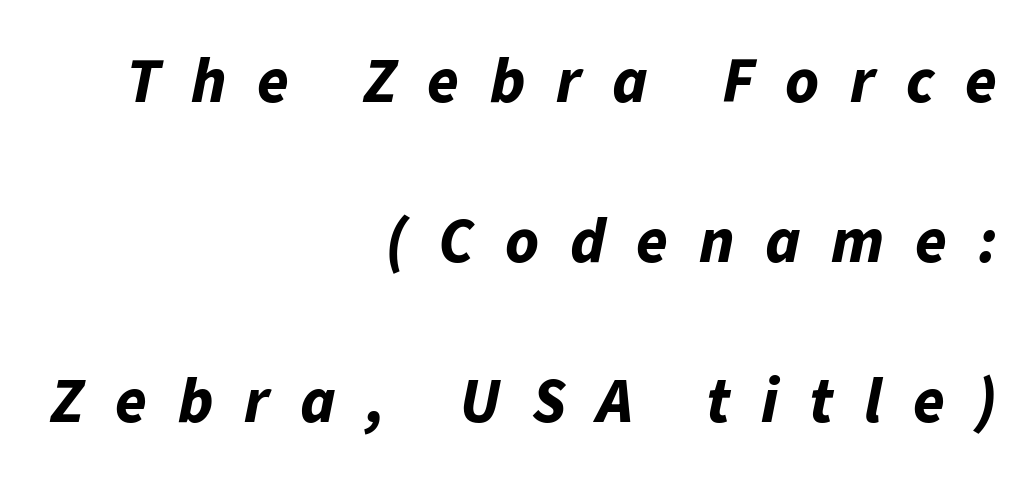
The foot of each line stays bare and open. There is plenty of visible air inserted between adjacent glyphs. Designer's note — italics engaged. Here the designer chose a conventional face with non-uniform glyph widths. This rendering uses right alignment, leaving the left contour irregular. Honestly, the rows look like they've been pulled way apart.
